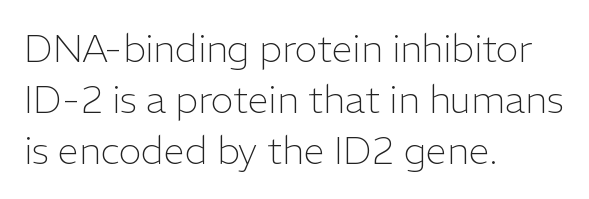
This rendering features lettering with no underline. A typesetter would call this proportional, since set widths differ per character. Check where the strokes stop: nothing finishes them off — pure sans. Typeset ragged right — the left edge is the straight one. In terms of leading, this rendering sits right in the middle. The strokes are not fattened; the text isn't bold.
